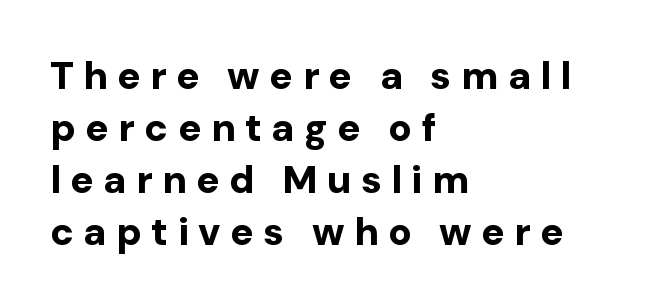
Q: Is the text bold? A: Yes.
Q: Is the text italic (slanted)? A: No, it is upright.
Q: Is the typeface a serif or a sans-serif typeface? A: Sans-serif.
Q: Is the text underlined? A: No.
Q: How is the paragraph aligned? A: Left-aligned.
Q: Is the spacing between letters normal or unusually wide? A: Unusually wide.
Q: Is the spacing between lines tight, normal or loose? A: Normal.
Q: Width (condensed, normal, or wide)? A: Normal.
Q: Stroke contrast? A: Low.
Q: x-height? A: Medium.
Q: Monospaced? A: No.
